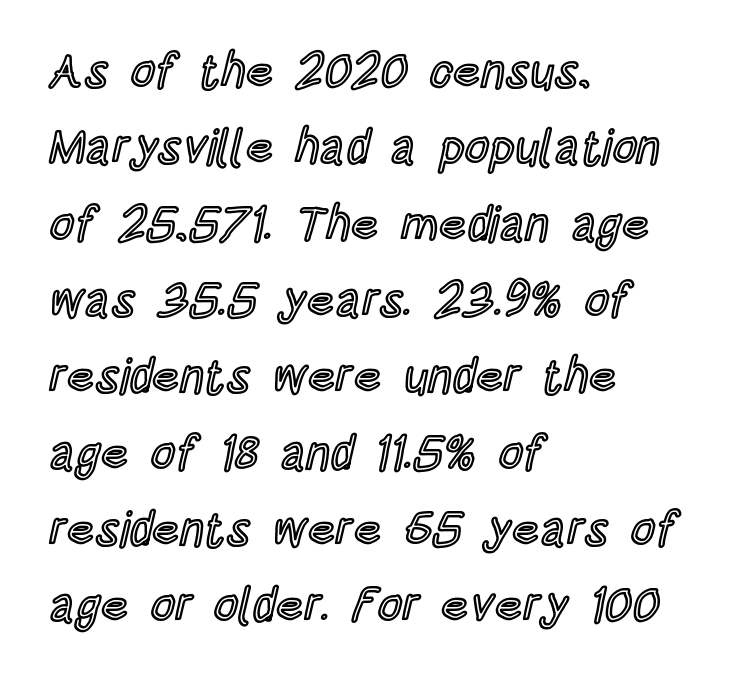
{"width": "condensed", "x_height": "large", "monospaced": "no", "underline": "no", "align": "left", "line_spacing": "normal", "line_spacing_ratio": 1.59, "letter_spacing": "normal", "letter_spacing_em": 0.0, "glyph_px": 48}
